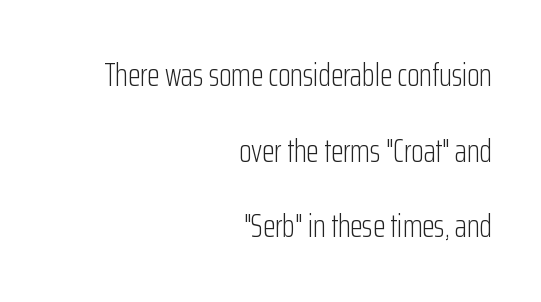
The image shows 32 px light, condensed sans-serif type, upright; set right-aligned, loose line spacing (2.36x), normal letter spacing, not underlined; low stroke contrast and a medium x-height.
